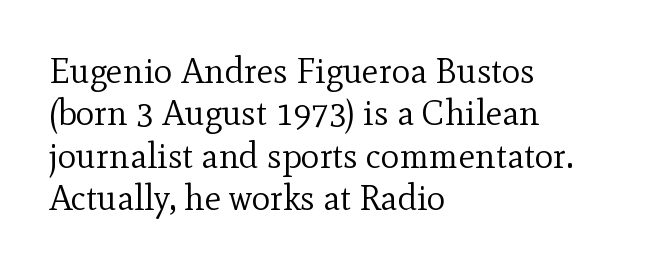
The image shows 35 px regular-weight serif type, upright; set left-aligned, line spacing 1.21x, normal letter spacing, not underlined; a small x-height.
